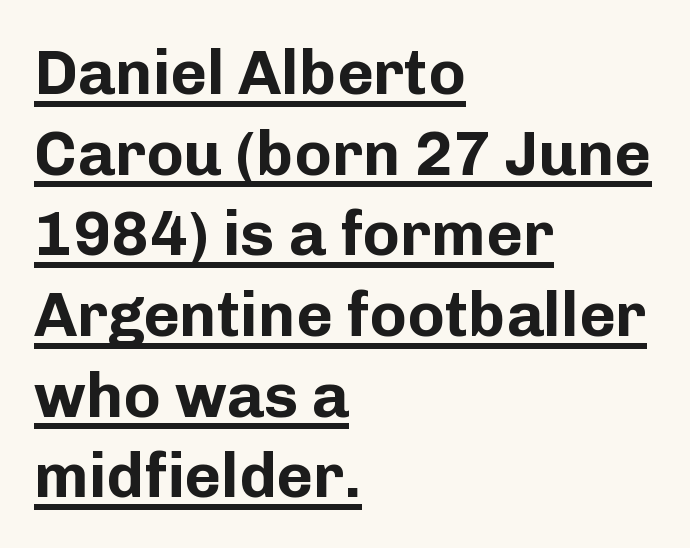
{"serif": "no", "italic": "no", "bold": "yes", "weight": "bold", "width": "normal", "stroke_contrast": "low", "x_height": "medium", "monospaced": "no", "underline": "yes", "align": "left", "line_spacing": "normal", "line_spacing_ratio": 1.28, "letter_spacing": "normal", "letter_spacing_em": 0.0, "glyph_px": 63}
